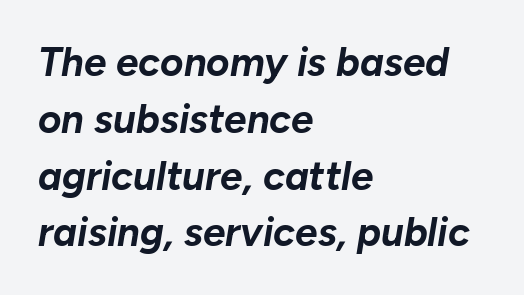
{"italic": "yes", "lean": "right", "slant_degrees": 10, "bold": "yes", "weight": "bold", "width": "normal", "stroke_contrast": "low", "x_height": "medium", "monospaced": "no", "underline": "no", "align": "left", "line_spacing": "normal", "line_spacing_ratio": 1.42, "letter_spacing": "normal", "letter_spacing_em": 0.0, "glyph_px": 40}
